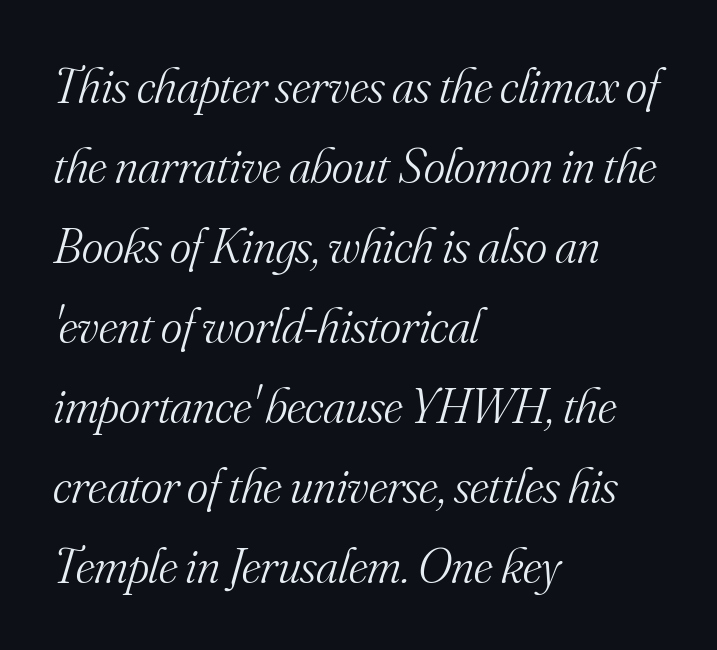
These lines stack with their left ends in a neat column. Plain, unruled lines of type. Yep, that's italic — everything's leaning. A typesetter would label this face a serif.
